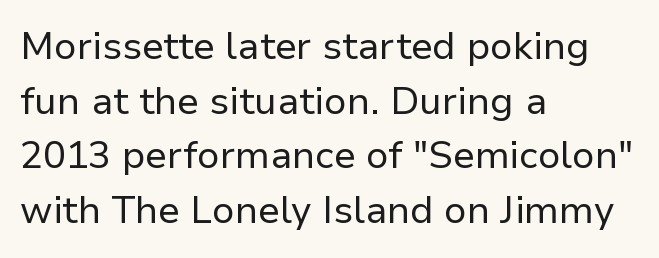
{"serif": "no", "italic": "no", "bold": "no", "weight": "regular", "width": "normal", "stroke_contrast": "low", "x_height": "medium", "monospaced": "no", "underline": "no", "align": "left", "line_spacing": "normal", "line_spacing_ratio": 1.44, "letter_spacing": "normal", "letter_spacing_em": 0.0, "glyph_px": 38}
